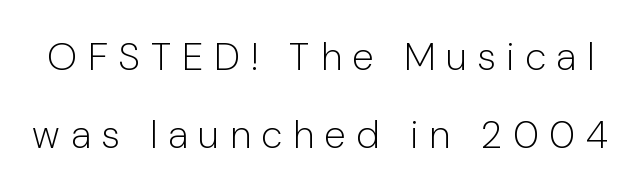
{"serif": "no", "italic": "no", "bold": "no", "weight": "light", "width": "normal", "stroke_contrast": "low", "x_height": "medium", "monospaced": "no", "underline": "no", "line_spacing": "loose", "line_spacing_ratio": 2.01, "letter_spacing": "wide", "letter_spacing_em": 0.27, "glyph_px": 39}
